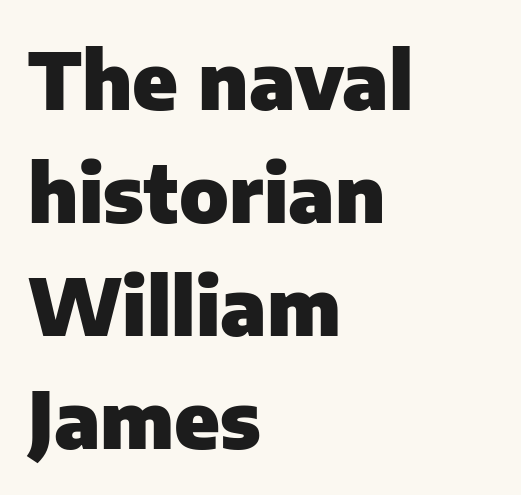
{"serif": "no", "italic": "no", "bold": "yes", "weight": "heavy", "width": "normal", "stroke_contrast": "low", "x_height": "medium", "monospaced": "no", "underline": "no", "align": "left", "line_spacing": "normal", "line_spacing_ratio": 1.43, "letter_spacing": "normal", "letter_spacing_em": 0.0, "glyph_px": 79}
